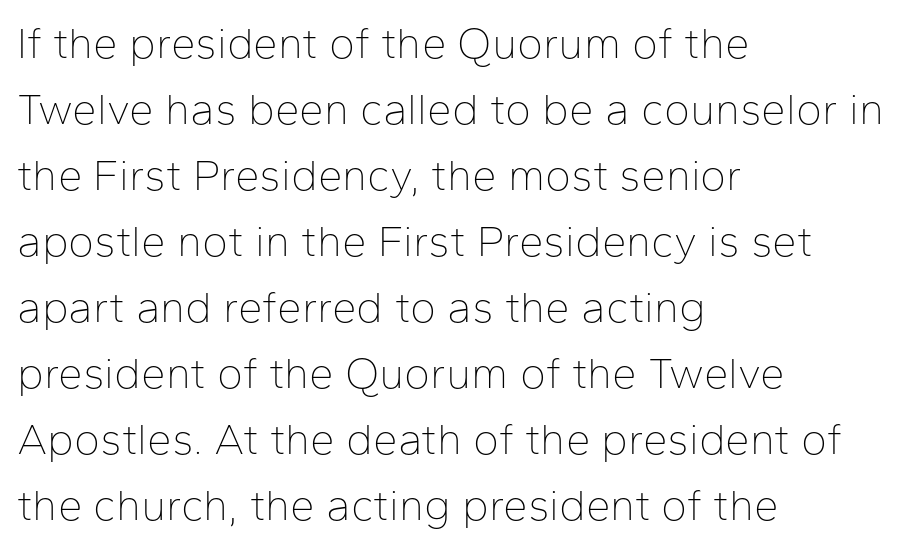
Q: Is the text bold? A: No.
Q: Is the text italic (slanted)? A: No, it is upright.
Q: Is the typeface a serif or a sans-serif typeface? A: Sans-serif.
Q: Is the text underlined? A: No.
Q: How is the paragraph aligned? A: Left-aligned.
Q: Is the spacing between letters normal or unusually wide? A: Normal.
Q: Is the spacing between lines tight, normal or loose? A: Normal.
Q: Width (condensed, normal, or wide)? A: Normal.
Q: Stroke contrast? A: Low.
Q: x-height? A: Medium.
Q: Monospaced? A: No.
